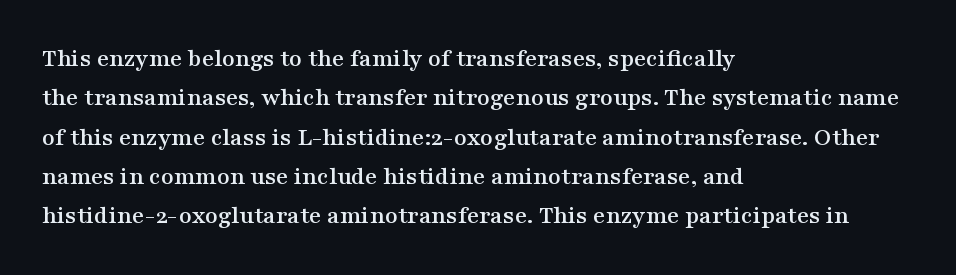
Q: Is the text italic (slanted)? A: No, it is upright.
Q: Is the text underlined? A: No.
Q: How is the paragraph aligned? A: Left-aligned.
Q: Is the spacing between letters normal or unusually wide? A: Normal.
Q: Is the spacing between lines tight, normal or loose? A: Normal.
